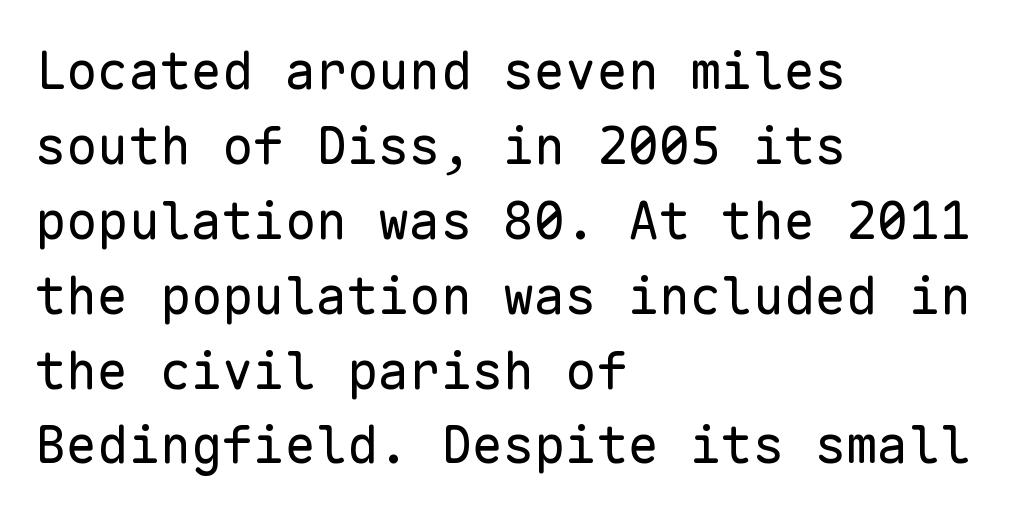
Q: Is the text bold? A: No.
Q: Is the text italic (slanted)? A: No, it is upright.
Q: Is the typeface a serif or a sans-serif typeface? A: Sans-serif.
Q: Is the text underlined? A: No.
Q: How is the paragraph aligned? A: Left-aligned.
Q: Is the spacing between letters normal or unusually wide? A: Normal.
Q: Is the spacing between lines tight, normal or loose? A: Normal.
Q: Width (condensed, normal, or wide)? A: Normal.
Q: Stroke contrast? A: Low.
Q: x-height? A: Medium.
Q: Monospaced? A: Yes.
